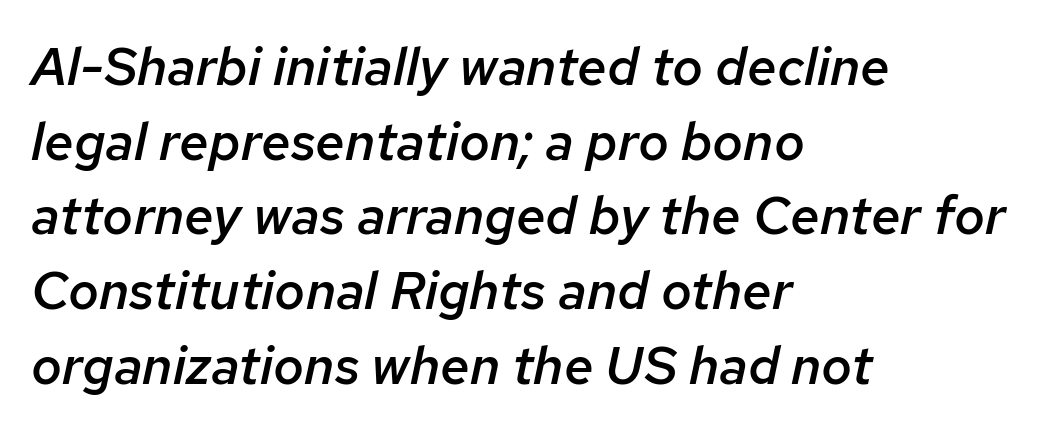
Quick note: interline space is typical. The rendering uses natural spacing where letterforms have individual widths. When letters slant like this, we call the style italic. Glyph-to-glyph distance matches everyday printed text. Has an underline been added? It has not. Caption: multi-line text, flush left, ragged right.
